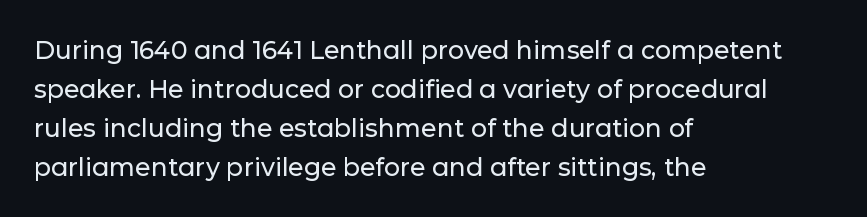
The image shows 25 px text type, upright; set left-aligned, normal line spacing (1.56x), normal letter spacing, not underlined.
